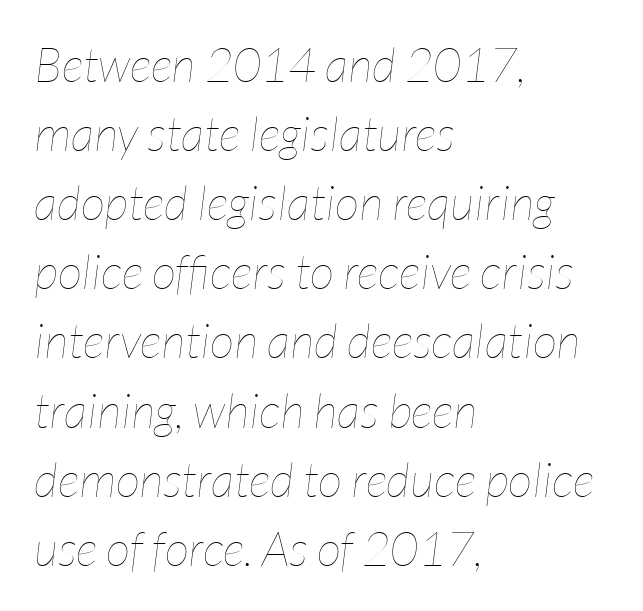
{"italic": "yes", "lean": "right", "slant_degrees": 7, "bold": "no", "weight": "thin", "width": "condensed", "stroke_contrast": "low", "x_height": "medium", "monospaced": "no", "underline": "no", "align": "left", "line_spacing": "normal", "line_spacing_ratio": 1.44, "letter_spacing": "normal", "letter_spacing_em": 0.0, "glyph_px": 48}
